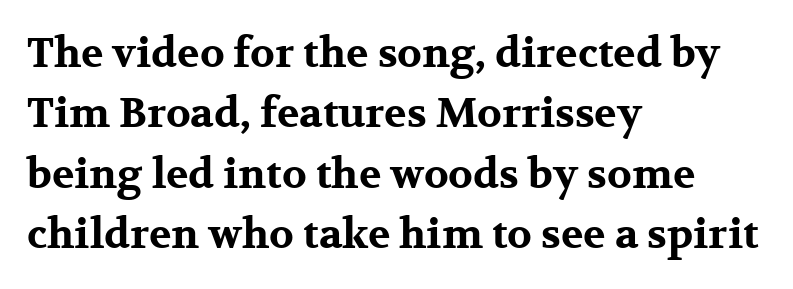
{"serif": "yes", "italic": "no", "bold": "yes", "weight": "bold", "width": "wide", "stroke_contrast": "medium", "x_height": "medium", "monospaced": "no", "underline": "no", "align": "left", "line_spacing": "normal", "line_spacing_ratio": 1.47, "letter_spacing": "normal", "letter_spacing_em": 0.0, "glyph_px": 41}
